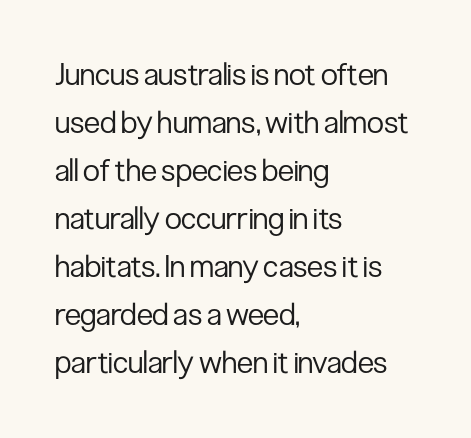
{"serif": "no", "italic": "no", "bold": "no", "weight": "regular", "width": "condensed", "stroke_contrast": "low", "x_height": "medium", "monospaced": "no", "underline": "no", "align": "left", "line_spacing": "normal", "line_spacing_ratio": 1.55, "letter_spacing": "normal", "letter_spacing_em": 0.0, "glyph_px": 31}
